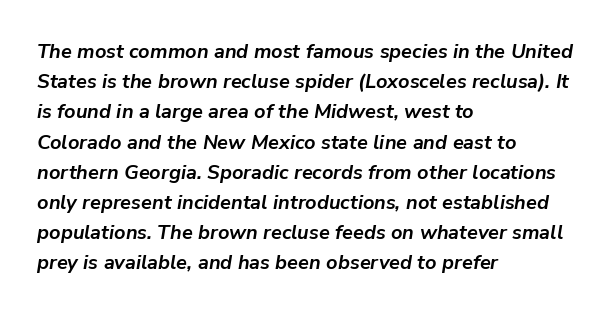
{"italic": "yes", "lean": "right", "slant_degrees": 9, "bold": "yes", "underline": "no", "align": "left", "line_spacing": "normal", "line_spacing_ratio": 1.51, "letter_spacing": "normal", "letter_spacing_em": 0.0, "glyph_px": 20}
